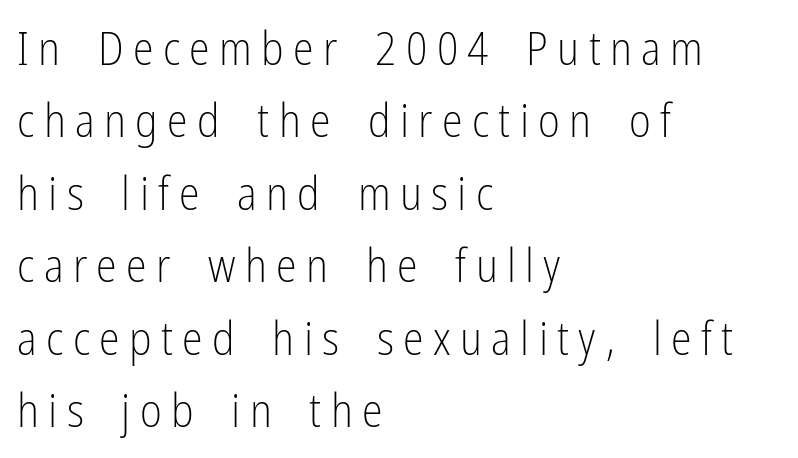
{"serif": "no", "italic": "no", "bold": "no", "weight": "light", "width": "condensed", "stroke_contrast": "low", "x_height": "medium", "monospaced": "no", "underline": "no", "align": "left", "line_spacing": "normal", "line_spacing_ratio": 1.54, "letter_spacing": "wide", "letter_spacing_em": 0.2, "glyph_px": 47}
